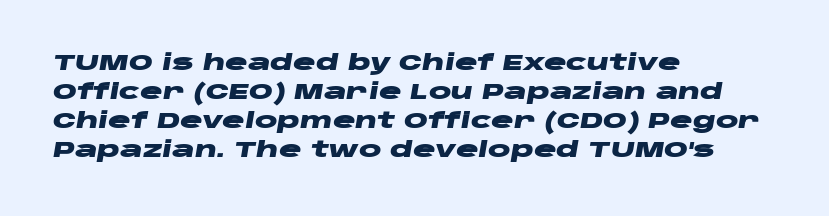
The image shows 21 px bold type, italic (leaning right); set left-aligned, normal line spacing (1.38x), normal letter spacing, not underlined.
